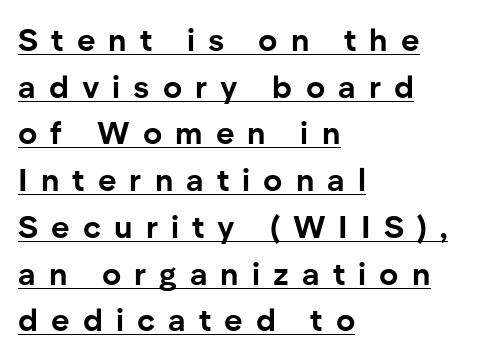
Q: Is the text bold? A: Yes.
Q: Is the text italic (slanted)? A: No, it is upright.
Q: Is the typeface a serif or a sans-serif typeface? A: Sans-serif.
Q: Is the text underlined? A: Yes.
Q: How is the paragraph aligned? A: Left-aligned.
Q: Is the spacing between letters normal or unusually wide? A: Unusually wide.
Q: Is the spacing between lines tight, normal or loose? A: Normal.
Q: Width (condensed, normal, or wide)? A: Normal.
Q: Stroke contrast? A: Low.
Q: x-height? A: Medium.
Q: Monospaced? A: No.
